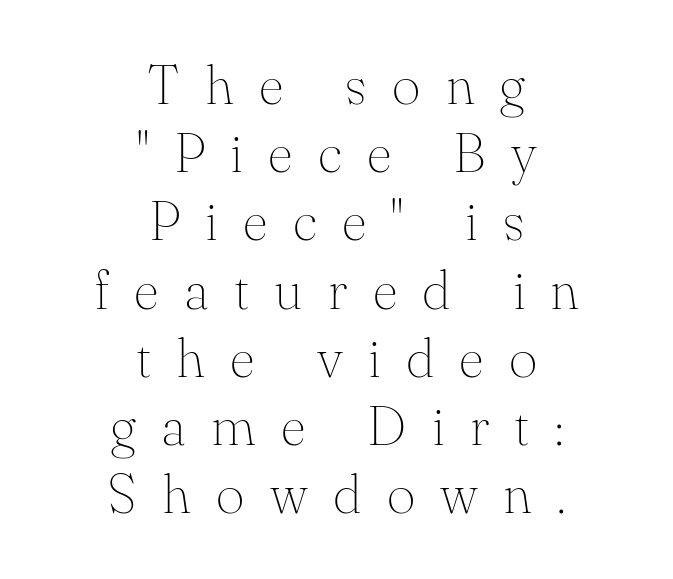
{"serif": "yes", "italic": "no", "bold": "no", "weight": "thin", "width": "normal", "stroke_contrast": "medium", "x_height": "small", "monospaced": "no", "underline": "no", "align": "center", "line_spacing_ratio": 1.24, "letter_spacing": "wide", "letter_spacing_em": 0.46, "glyph_px": 55}
